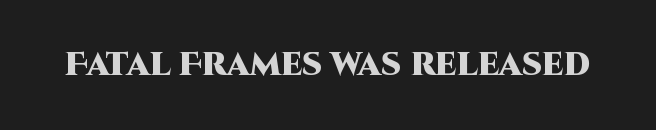
The glyphs have the mass of a bold cut. Default kerning and tracking; the words read as compact shapes. In terms of posture, this sample is upright. Has an underline been added? It has not.
